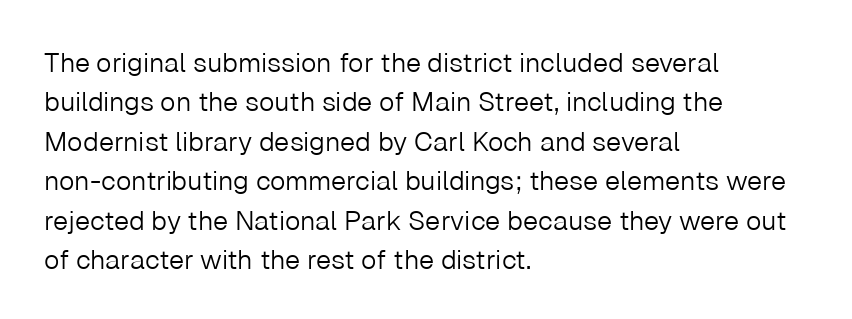
The image shows 27 px text type, upright; set left-aligned, normal line spacing (1.46x), normal letter spacing, not underlined.
